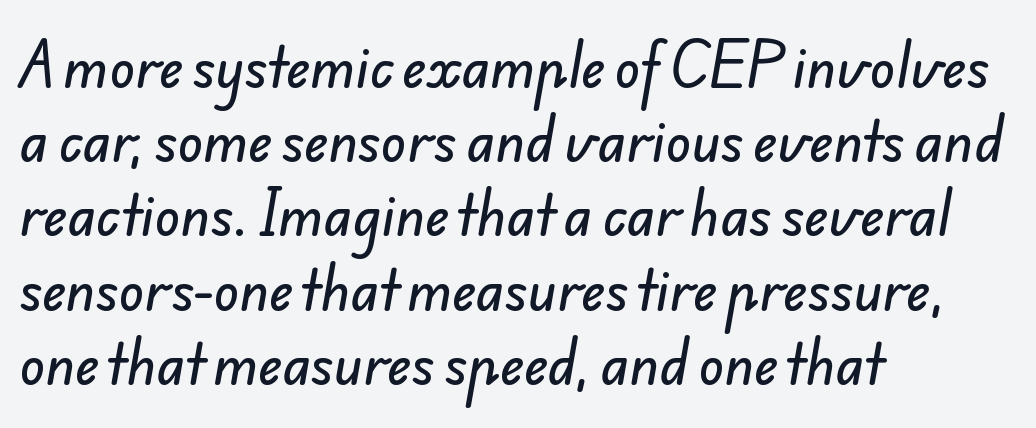
Q: Is the typeface a serif or a sans-serif typeface? A: Sans-serif.
Q: Is the text underlined? A: No.
Q: How is the paragraph aligned? A: Left-aligned.
Q: Is the spacing between letters normal or unusually wide? A: Normal.
Q: Is the spacing between lines tight, normal or loose? A: Normal.
Q: Width (condensed, normal, or wide)? A: Normal.
Q: Stroke contrast? A: Low.
Q: x-height? A: Small.
Q: Monospaced? A: No.
